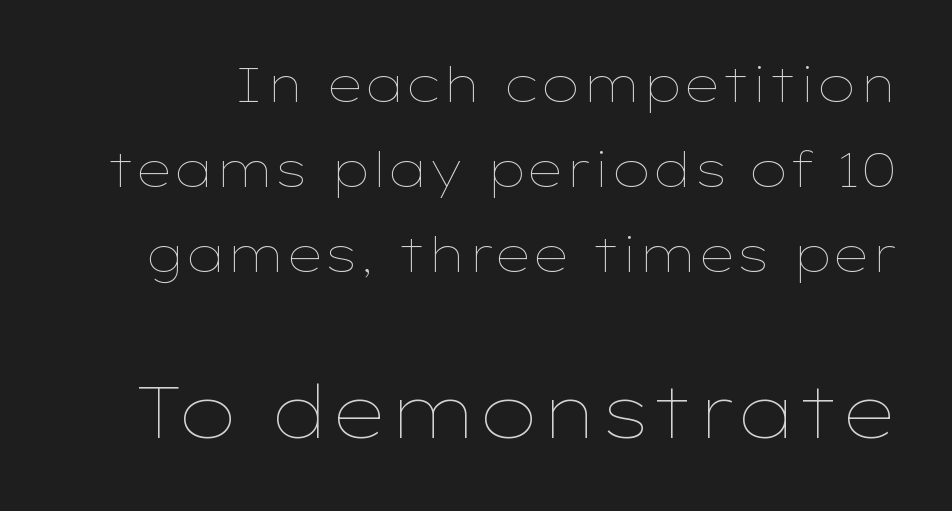
Q: Is the text bold? A: No.
Q: Is the text italic (slanted)? A: No, it is upright.
Q: Is the text underlined? A: No.
Q: Is the spacing between letters normal or unusually wide? A: Normal.
Q: Which block of text is set in a larger size, the first (top) or the second (bottom)? A: The second (bottom) one.
Q: Width (condensed, normal, or wide)? A: Wide.
Q: Stroke contrast? A: Low.
Q: x-height? A: Medium.
Q: Monospaced? A: No.
